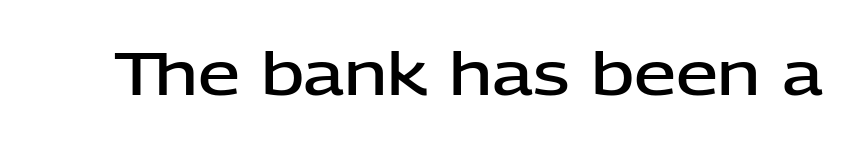
The gaps between neighbouring characters are ordinary and unremarkable. The words here are not underlined. You could not count columns in this text — the font is proportionally spaced. Does the type have serifs? No, each stem ends abruptly. Notice how the stems are strictly vertical — no italics here. A somewhat darkened texture: the type is semibold rather than bold.
